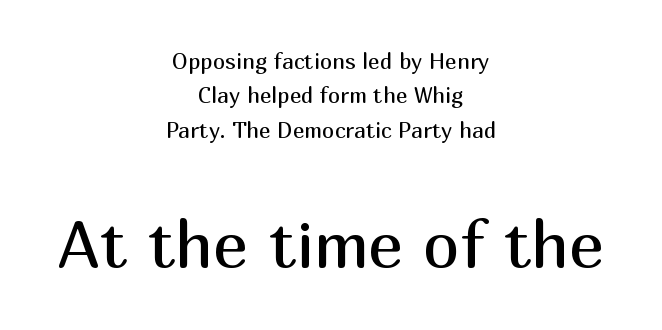
The image shows 66 px regular-weight sans-serif type, upright; set centered, normal line spacing (1.56x), normal letter spacing, not underlined; the second (bottom) block is 3.0x larger; medium stroke contrast and a medium x-height.
